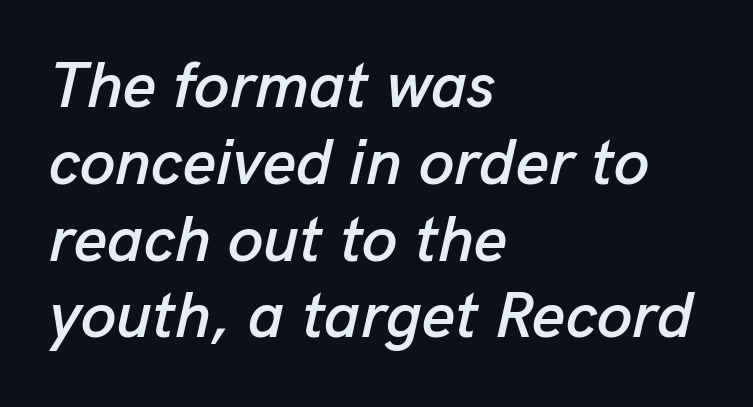
{"italic": "yes", "lean": "right", "slant_degrees": 13, "width": "normal", "stroke_contrast": "low", "x_height": "medium", "monospaced": "no", "underline": "no", "align": "left", "line_spacing_ratio": 1.2, "letter_spacing": "normal", "letter_spacing_em": 0.0, "glyph_px": 64}
